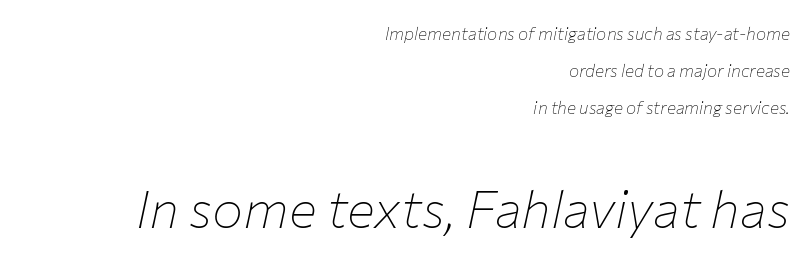
{"italic": "yes", "lean": "right", "slant_degrees": 12, "bold": "no", "weight": "thin", "width": "normal", "stroke_contrast": "low", "x_height": "medium", "monospaced": "no", "underline": "no", "align": "right", "line_spacing": "loose", "line_spacing_ratio": 2.19, "letter_spacing": "normal", "letter_spacing_em": 0.0, "larger_block": "second", "size_ratio": 3.06, "glyph_px": 52}
